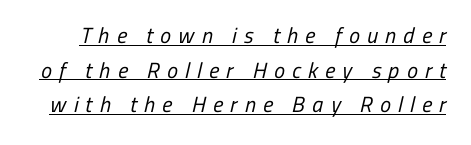
Q: Is the text bold? A: No.
Q: Is the text underlined? A: Yes.
Q: Is the spacing between letters normal or unusually wide? A: Unusually wide.
Q: Is the spacing between lines tight, normal or loose? A: Normal.
